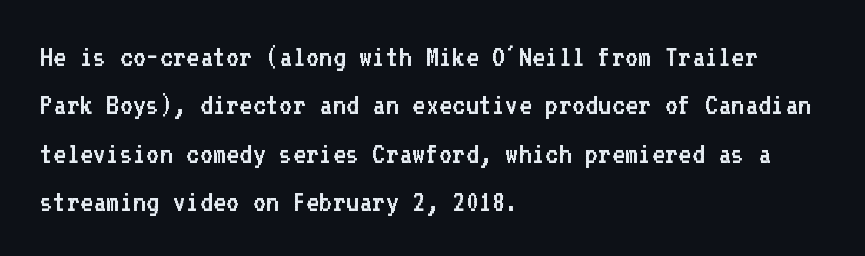
{"serif": "no", "italic": "no", "bold": "no", "weight": "regular", "width": "normal", "stroke_contrast": "low", "x_height": "medium", "monospaced": "yes", "underline": "no", "align": "left", "line_spacing": "normal", "line_spacing_ratio": 1.51, "letter_spacing": "normal", "letter_spacing_em": 0.0, "glyph_px": 32}
